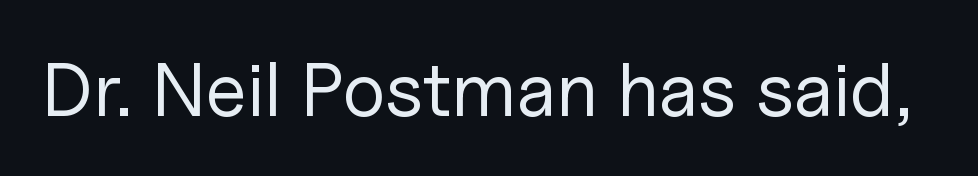
{"serif": "no", "italic": "no", "bold": "no", "weight": "regular", "width": "normal", "stroke_contrast": "low", "x_height": "medium", "monospaced": "no", "underline": "no", "letter_spacing": "normal", "letter_spacing_em": 0.0, "glyph_px": 76}
